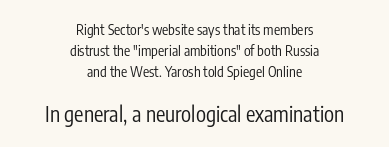
Q: Is the text bold? A: No.
Q: Is the text italic (slanted)? A: No, it is upright.
Q: Is the text underlined? A: No.
Q: How is the paragraph aligned? A: Centered.
Q: Is the spacing between letters normal or unusually wide? A: Normal.
Q: Is the spacing between lines tight, normal or loose? A: Normal.
Q: Which block of text is set in a larger size, the first (top) or the second (bottom)? A: The second (bottom) one.
